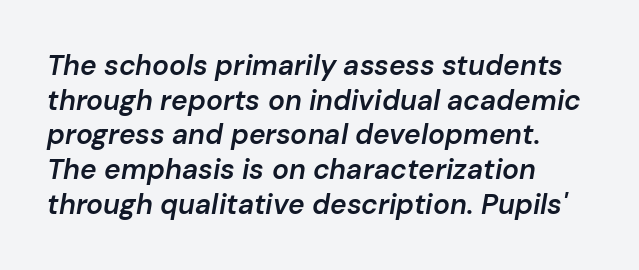
The image shows 28 px semibold type, italic (leaning right); set left-aligned, line spacing 1.24x, normal letter spacing, not underlined; low stroke contrast and a medium x-height.
